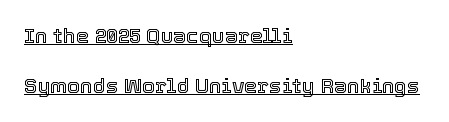
Q: Is the text italic (slanted)? A: No, it is upright.
Q: Is the text underlined? A: Yes.
Q: How is the paragraph aligned? A: Left-aligned.
Q: Is the spacing between letters normal or unusually wide? A: Normal.
Q: Is the spacing between lines tight, normal or loose? A: Loose.
